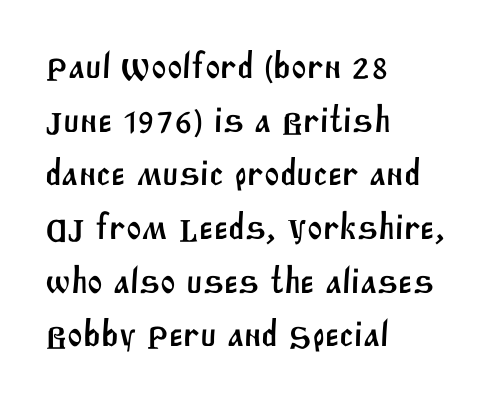
Q: Is the typeface a serif or a sans-serif typeface? A: Sans-serif.
Q: Is the text underlined? A: No.
Q: How is the paragraph aligned? A: Left-aligned.
Q: Is the spacing between letters normal or unusually wide? A: Normal.
Q: Is the spacing between lines tight, normal or loose? A: Normal.
Q: Width (condensed, normal, or wide)? A: Normal.
Q: Stroke contrast? A: Medium.
Q: x-height? A: Large.
Q: Monospaced? A: No.
